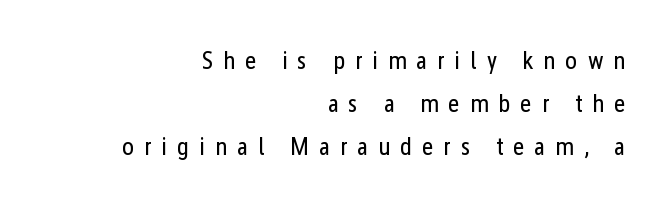
The image shows 25 px text type, upright; set right-aligned, line spacing 1.72x, unusually wide letter spacing (+0.4 em), not underlined.
